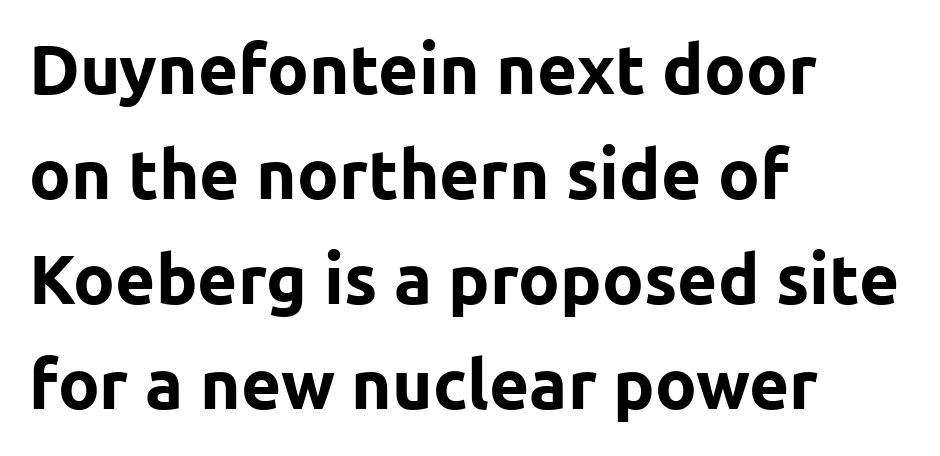
The image shows 69 px bold sans-serif type, upright; set left-aligned, normal line spacing (1.52x), normal letter spacing, not underlined; low stroke contrast and a medium x-height.
